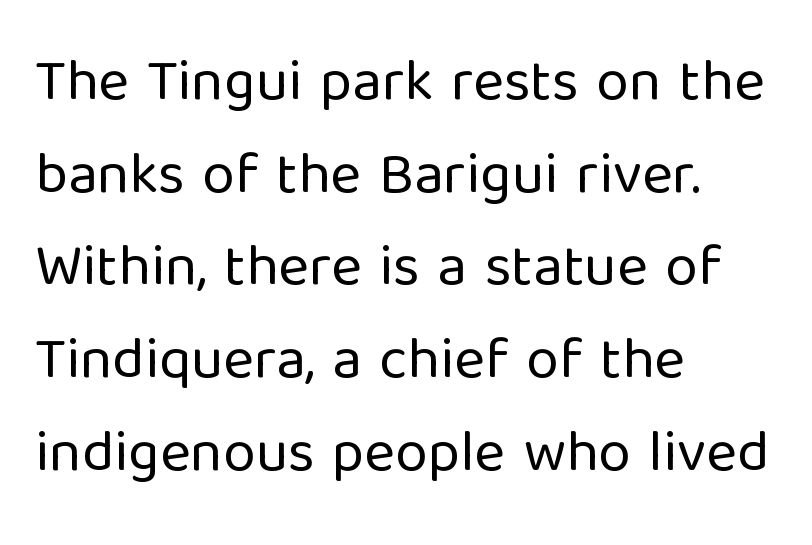
Rule under the text: the space is simply empty. The letterforms sit shoulder to shoulder at normal distance. Do the characters align in a grid? No, the font is proportional. Unlike a traditional serif, this face leaves its strokes unadorned.
